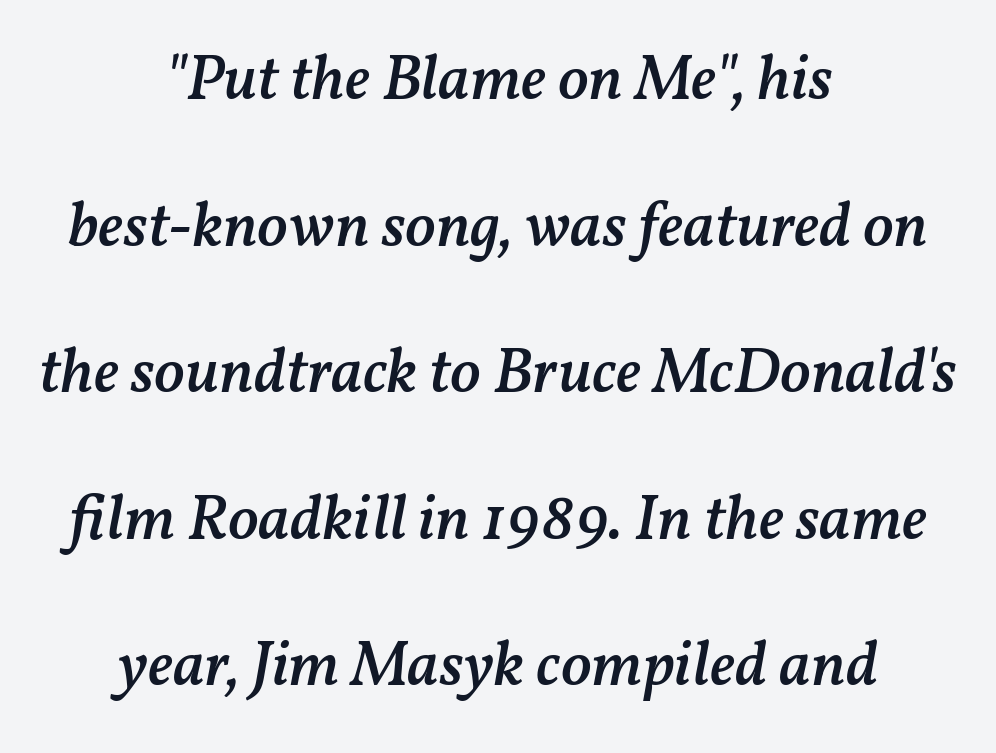
Q: Is the text bold? A: Semi-bold.
Q: Is the text italic (slanted)? A: Yes, it leans right by about 11 degrees.
Q: Is the text underlined? A: No.
Q: How is the paragraph aligned? A: Centered.
Q: Is the spacing between letters normal or unusually wide? A: Normal.
Q: Is the spacing between lines tight, normal or loose? A: Loose.
Q: Width (condensed, normal, or wide)? A: Normal.
Q: Stroke contrast? A: Medium.
Q: x-height? A: Medium.
Q: Monospaced? A: No.
